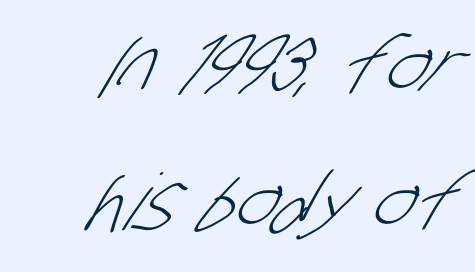
Check where the strokes stop: nothing finishes them off — pure sans. Each letter keeps its own natural width here, so spacing adapts to shape. Descender tails drop into unmarked territory. This is not heavy type; no bold has been used. Observe the ordinary spacing: letters are neighbours, not strangers.
